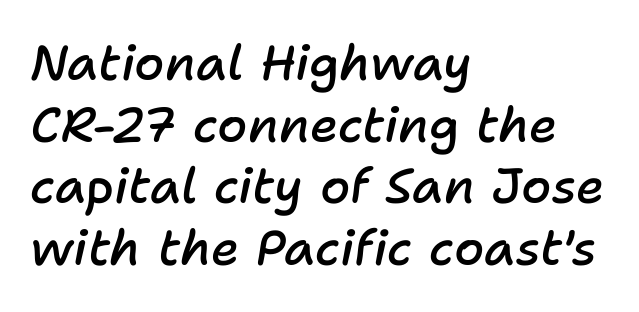
The image shows 49 px semibold type, italic (leaning right); set left-aligned, normal line spacing (1.26x), normal letter spacing, not underlined; low stroke contrast and a medium x-height.
